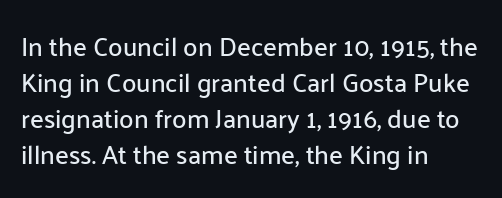
{"italic": "no", "underline": "no", "align": "left", "line_spacing": "normal", "line_spacing_ratio": 1.38, "letter_spacing": "normal", "letter_spacing_em": 0.0, "glyph_px": 26}
